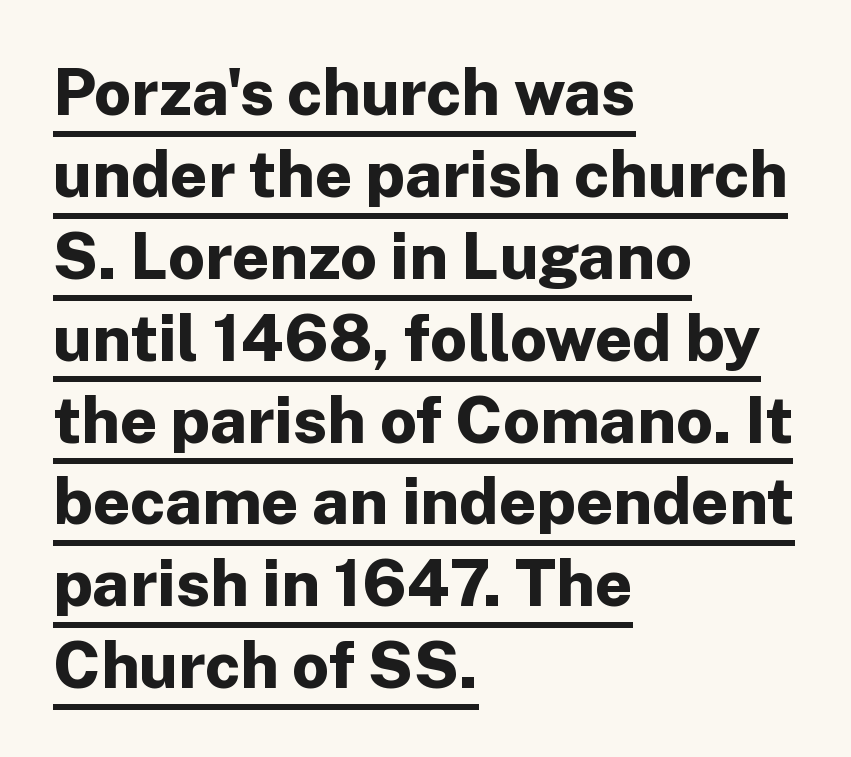
Its strokes are broad and dark, the hallmark of bold type. Successive baselines arrive at the customary interval. You could not count columns in this text — the font is proportionally spaced. Style check: upright. Compared with a centered layout, this one pins lines to the left instead.
